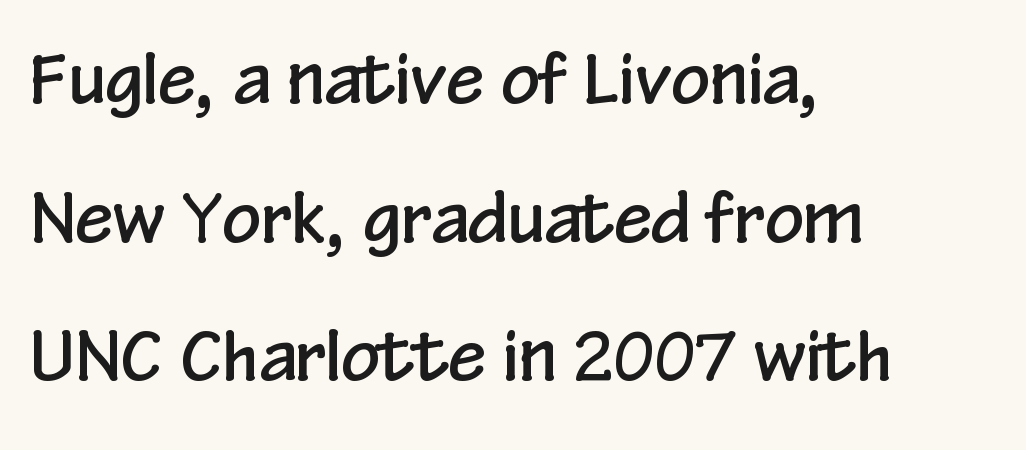
{"serif": "no", "italic": "no", "width": "condensed", "stroke_contrast": "low", "x_height": "medium", "monospaced": "no", "underline": "no", "align": "left", "line_spacing": "loose", "line_spacing_ratio": 2.04, "letter_spacing": "normal", "letter_spacing_em": 0.0, "glyph_px": 68}
